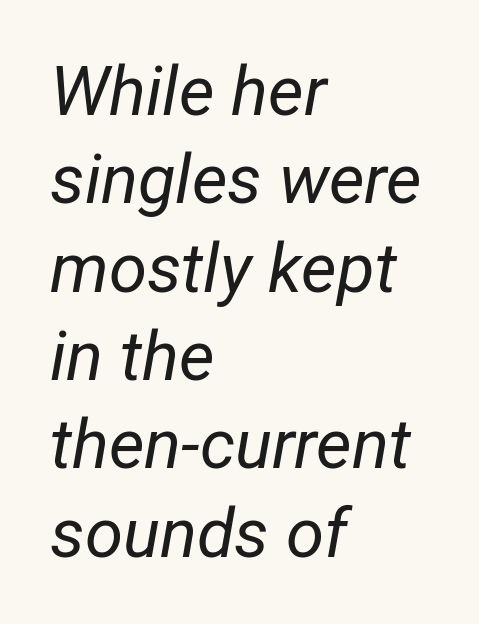
{"italic": "yes", "lean": "right", "slant_degrees": 12, "bold": "no", "weight": "regular", "width": "condensed", "stroke_contrast": "low", "x_height": "medium", "monospaced": "no", "underline": "no", "align": "left", "line_spacing": "normal", "line_spacing_ratio": 1.28, "letter_spacing": "normal", "letter_spacing_em": 0.0, "glyph_px": 69}
